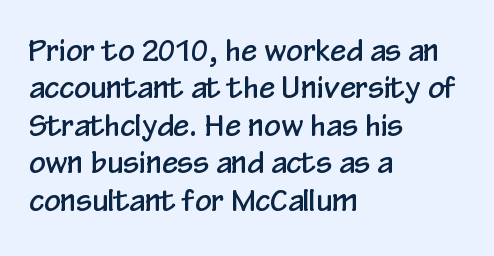
Descenders are the only things crossing below the line. Rendered with straight, roman letterforms. The letters advance in unequal steps, a hallmark of proportional type. The gaps between neighbouring characters are ordinary and unremarkable. Are there feet on the stems? There aren't — it's a sans.
